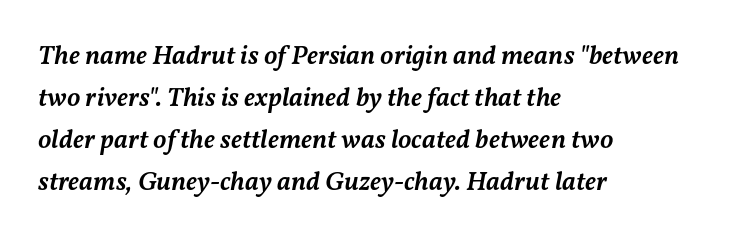
Caption: standard tracking, unaltered. A fair bit of extra ink — the face is semibold, not bold. Italic: yes, the glyphs are oblique. The passage shown stacks its lines at a standard gap.
